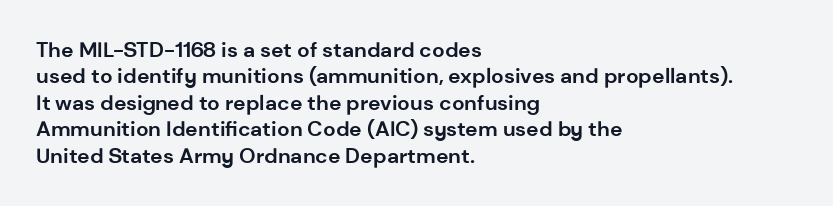
What weight is shown? A full bold with thick strokes. The lettering holds an erect, upright posture throughout. Plain, unruled lines of type. The rendering keeps characters at their native spacing. Leading: standard.
